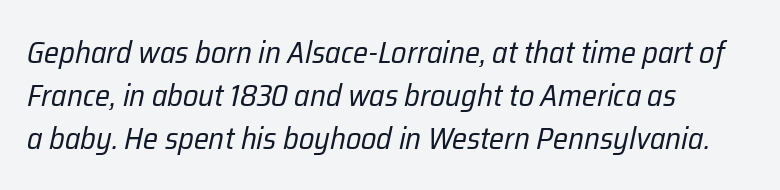
{"italic": "yes", "lean": "right", "slant_degrees": 12, "bold": "no", "weight": "regular", "width": "condensed", "stroke_contrast": "low", "x_height": "medium", "monospaced": "no", "underline": "no", "align": "left", "line_spacing": "normal", "line_spacing_ratio": 1.38, "letter_spacing": "normal", "letter_spacing_em": 0.0, "glyph_px": 31}
